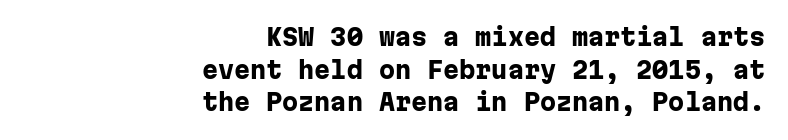
Q: Is the text bold? A: Yes.
Q: Is the text italic (slanted)? A: No, it is upright.
Q: Is the text underlined? A: No.
Q: How is the paragraph aligned? A: Right-aligned.
Q: Is the spacing between letters normal or unusually wide? A: Normal.
Q: Is the spacing between lines tight, normal or loose? A: Normal.
